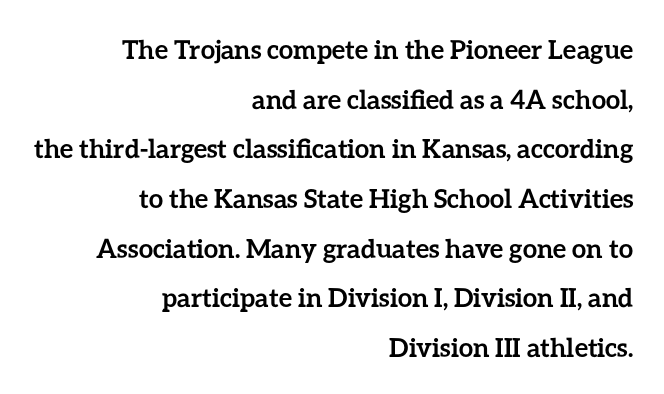
The specimen reads as upright at a glance. Descenders are the only things crossing below the line. In terms of weight, the rendering is a true, heavy bold. Reading down the block, your eye finds every line finishing at a fixed right position. Tracking value appears to be zero — textbook default spacing.
